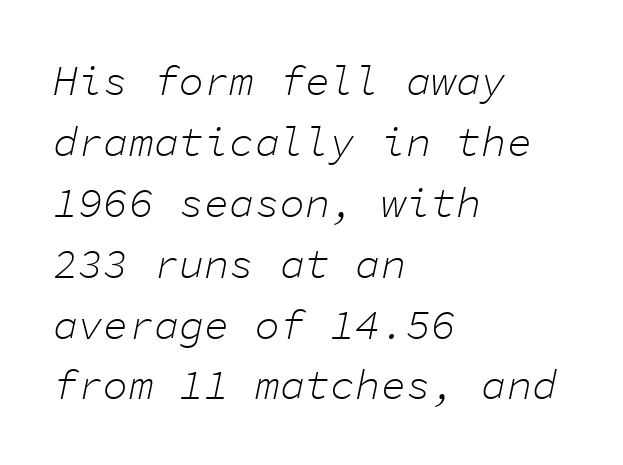
The image shows 42 px light type, italic (leaning right), monospaced; set left-aligned, normal line spacing (1.45x), normal letter spacing, not underlined; low stroke contrast and a medium x-height.
